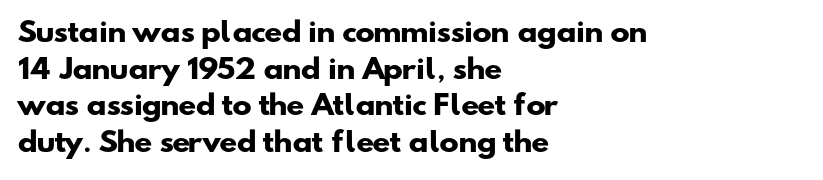
Q: Is the text bold? A: Yes.
Q: Is the text underlined? A: No.
Q: How is the paragraph aligned? A: Left-aligned.
Q: Is the spacing between letters normal or unusually wide? A: Normal.
Q: Is the spacing between lines tight, normal or loose? A: Normal.
